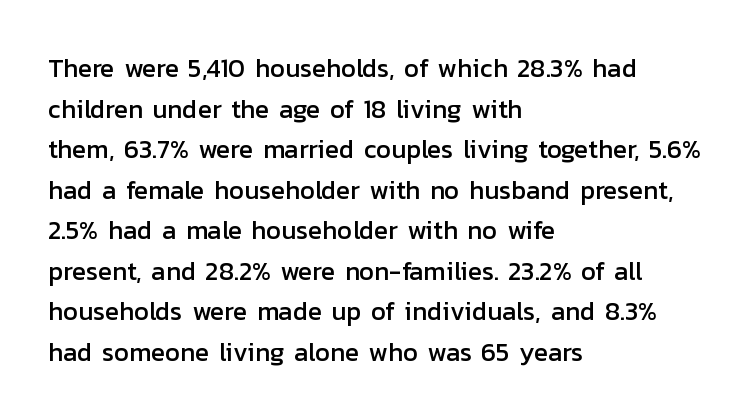
This rendering features lettering with no underline. How are the letters spaced? Ordinarily, with no added tracking. The setting favours the left margin, as ordinary paragraphs usually do. Does the lettering tilt? It doesn't — this is upright. Summary of vertical rhythm: regular, with standard interline spacing.
